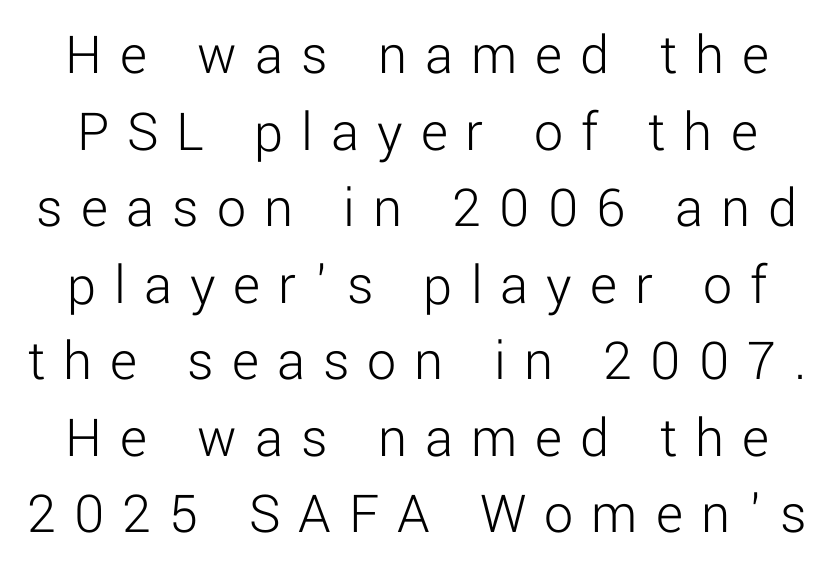
{"serif": "no", "italic": "no", "bold": "no", "weight": "light", "width": "normal", "stroke_contrast": "low", "x_height": "medium", "monospaced": "no", "underline": "no", "line_spacing": "normal", "line_spacing_ratio": 1.32, "letter_spacing": "wide", "letter_spacing_em": 0.31, "glyph_px": 58}
